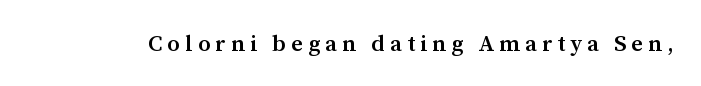
The image shows 23 px text type, upright; set unusually wide letter spacing (+0.22 em), not underlined.
